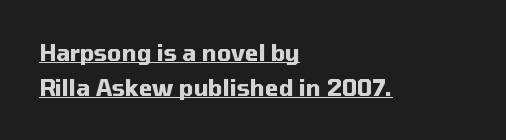
{"italic": "no", "bold": "yes", "underline": "yes", "align": "left", "line_spacing": "normal", "line_spacing_ratio": 1.58, "letter_spacing": "normal", "letter_spacing_em": 0.0, "glyph_px": 22}
